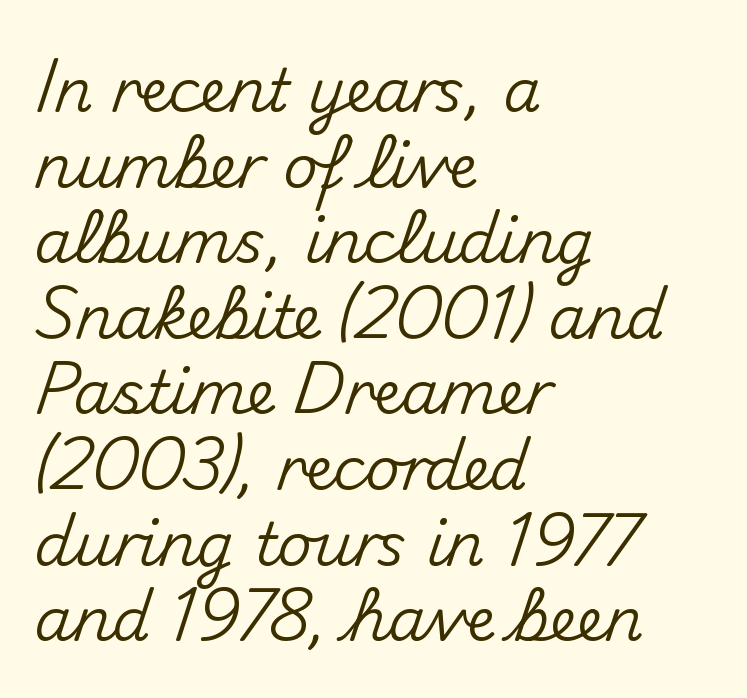
{"serif": "no", "width": "normal", "stroke_contrast": "medium", "x_height": "small", "monospaced": "no", "underline": "no", "align": "left", "line_spacing": "normal", "line_spacing_ratio": 1.26, "letter_spacing": "normal", "letter_spacing_em": 0.0, "glyph_px": 60}
